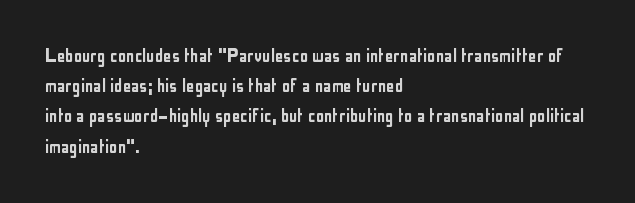
The lines sit at an ordinary, default distance from one another. In terms of posture, this sample is upright. What stands out about the letter spacing? Nothing — it is the standard amount. Leftover space on each line is placed entirely after the last word. Check the space under the baseline: it is left empty.
